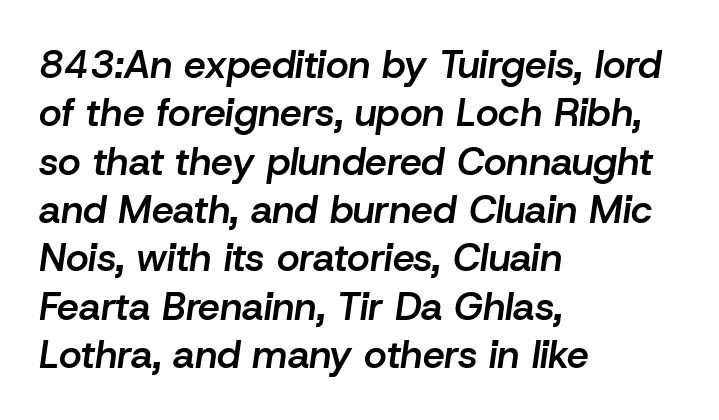
{"italic": "yes", "lean": "right", "slant_degrees": 8, "bold": "semi", "weight": "semibold", "width": "normal", "stroke_contrast": "low", "x_height": "medium", "monospaced": "no", "underline": "no", "align": "left", "line_spacing_ratio": 1.24, "letter_spacing": "normal", "letter_spacing_em": 0.0, "glyph_px": 39}
